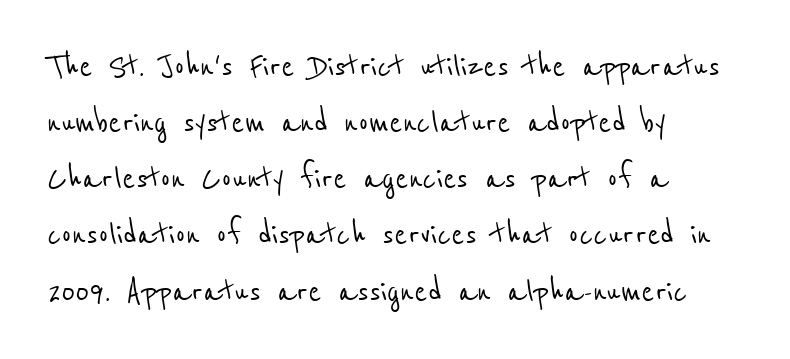
Q: Is the typeface a serif or a sans-serif typeface? A: Sans-serif.
Q: Is the text underlined? A: No.
Q: How is the paragraph aligned? A: Left-aligned.
Q: Is the spacing between letters normal or unusually wide? A: Normal.
Q: Is the spacing between lines tight, normal or loose? A: Normal.
Q: Width (condensed, normal, or wide)? A: Condensed.
Q: Stroke contrast? A: Low.
Q: x-height? A: Medium.
Q: Monospaced? A: No.
